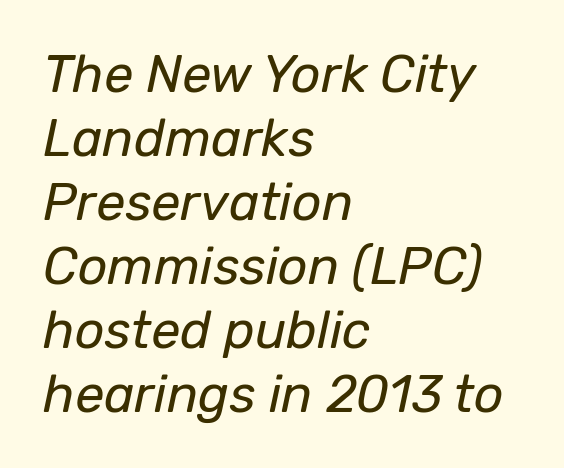
Q: Is the text bold? A: No.
Q: Is the text italic (slanted)? A: Yes, it leans right by about 12 degrees.
Q: Is the text underlined? A: No.
Q: How is the paragraph aligned? A: Left-aligned.
Q: Is the spacing between letters normal or unusually wide? A: Normal.
Q: Width (condensed, normal, or wide)? A: Normal.
Q: Stroke contrast? A: Low.
Q: x-height? A: Medium.
Q: Monospaced? A: No.
